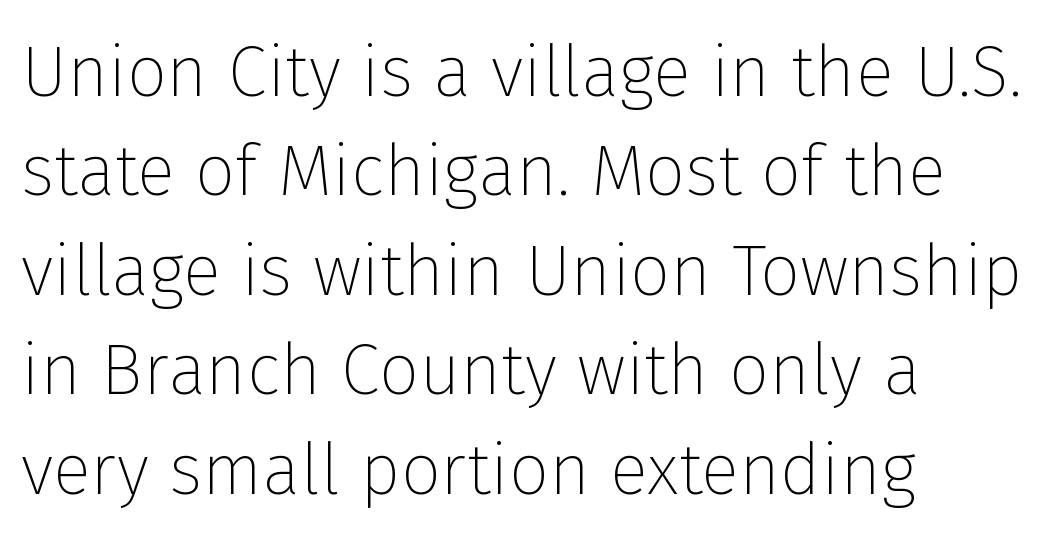
Honestly, there is no underline to notice here at all. These lines are composed in type without serifs. These lines sit exactly where default settings would place them. There is no visible air inserted between adjacent glyphs.
